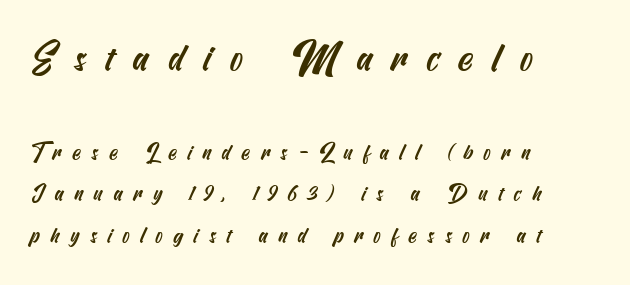
The image shows 39 px condensed sans-serif type; set left-aligned, line spacing 1.89x, unusually wide letter spacing (+0.48 em), not underlined; the first (top) block is 1.77x larger; medium stroke contrast and a small x-height.
